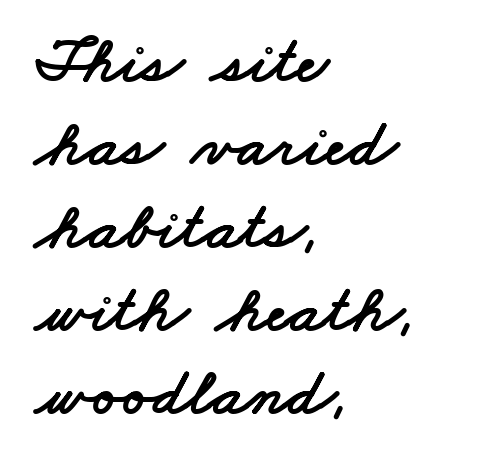
{"serif": "no", "width": "wide", "stroke_contrast": "low", "x_height": "small", "monospaced": "no", "underline": "no", "align": "left", "line_spacing_ratio": 1.24, "letter_spacing": "normal", "letter_spacing_em": 0.0, "glyph_px": 67}
